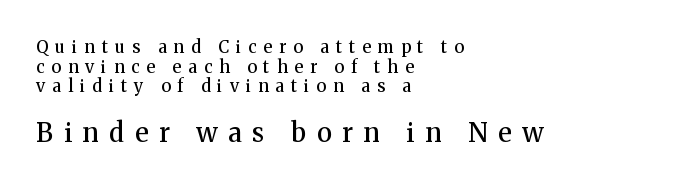
Q: Is the text bold? A: Semi-bold.
Q: Is the text italic (slanted)? A: No, it is upright.
Q: Is the text underlined? A: No.
Q: How is the paragraph aligned? A: Left-aligned.
Q: Is the spacing between letters normal or unusually wide? A: Unusually wide.
Q: Which block of text is set in a larger size, the first (top) or the second (bottom)? A: The second (bottom) one.
